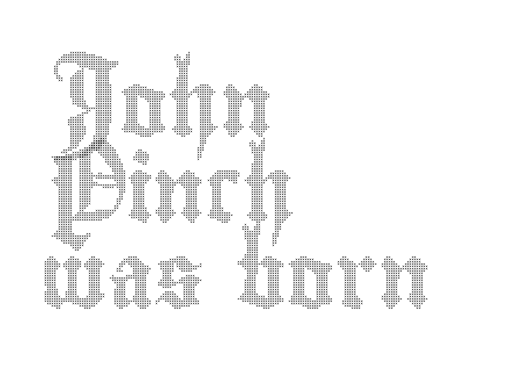
{"italic": "no", "width": "condensed", "x_height": "small", "monospaced": "no", "underline": "no", "align": "left", "line_spacing": "normal", "line_spacing_ratio": 1.32, "letter_spacing": "normal", "letter_spacing_em": 0.0, "glyph_px": 65}
